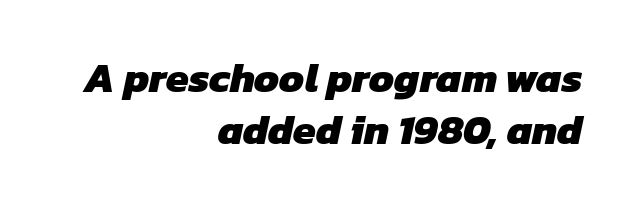
Letterform terminals end flat and unadorned throughout the passage. The letterforms sit shoulder to shoulder at normal distance. Summary of weight: heavy, a full bold. The passage is arranged like a letterhead date or caption credit — flush right. The passage shown is typed in a proportional face where columns would drift.
